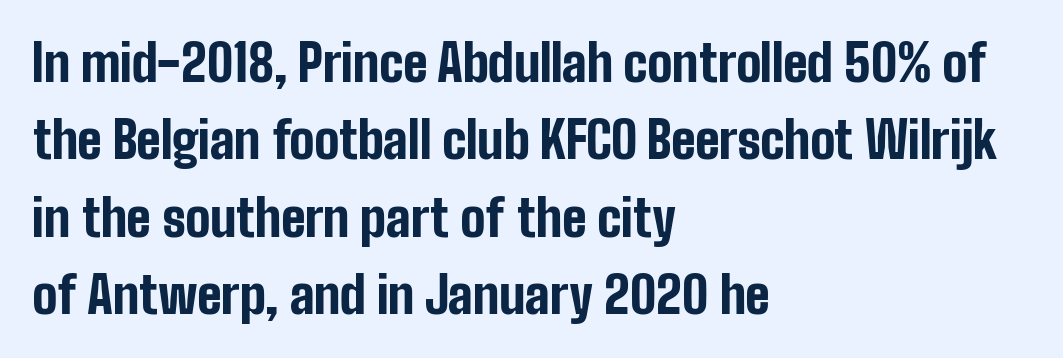
The image shows 50 px bold, condensed sans-serif type, upright; set left-aligned, normal line spacing (1.55x), normal letter spacing, not underlined; low stroke contrast and a medium x-height.
